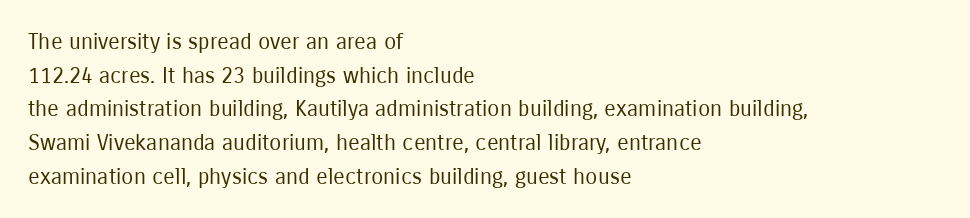
Unbolded letterforms with no extra heft. The letterforms sit shoulder to shoulder at normal distance. Line spacing here is normal. Glance below the letters and you will spot only blank space. Visually the block forms a straight wall on the left and a jagged coastline on the right.
